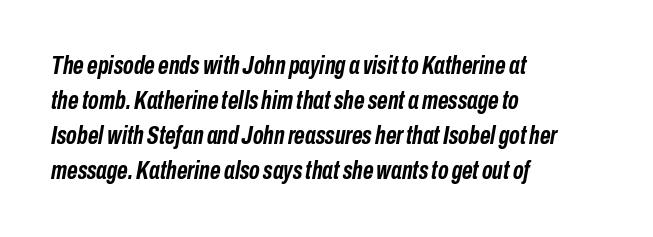
The image shows 26 px bold type, italic (leaning right); set left-aligned, normal line spacing (1.35x), normal letter spacing, not underlined.
